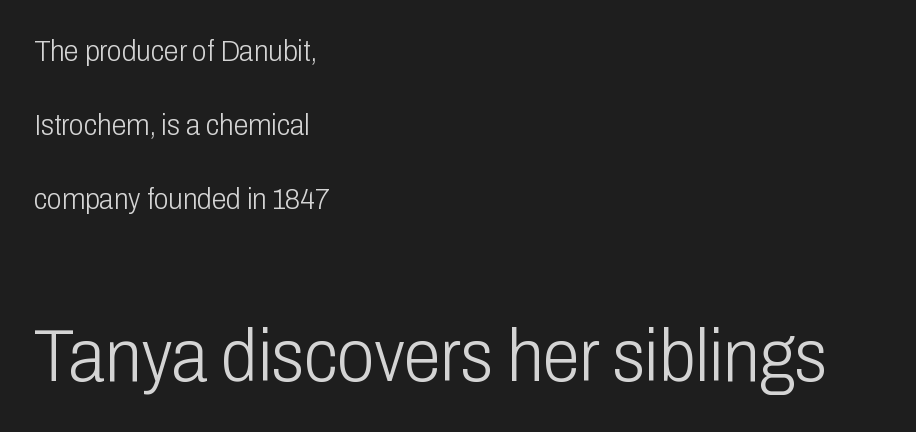
The image shows 75 px light, condensed sans-serif type, upright; set left-aligned, loose line spacing (2.46x), normal letter spacing, not underlined; the second (bottom) block is 2.5x larger; low stroke contrast and a medium x-height.
